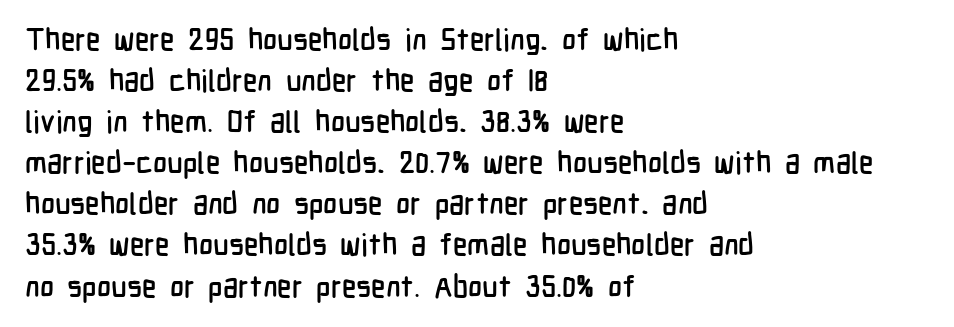
The image shows 30 px condensed sans-serif type, upright; set left-aligned, normal line spacing (1.37x), normal letter spacing, not underlined; low stroke contrast and a medium x-height.
